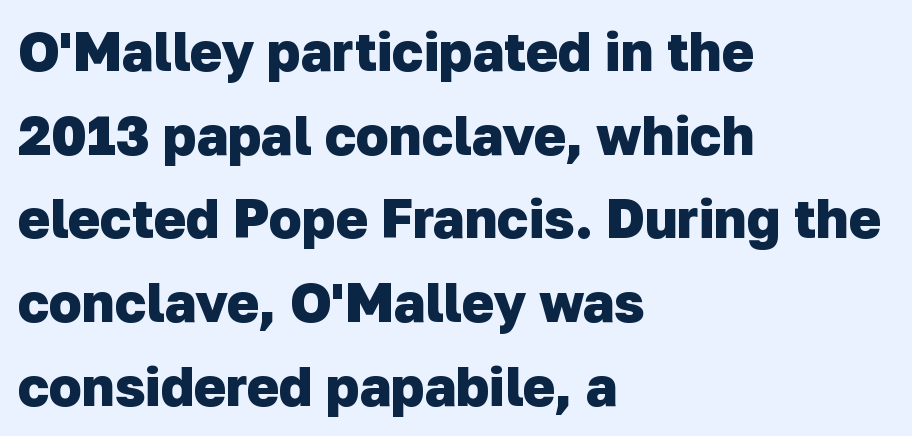
Q: Is the text bold? A: Yes.
Q: Is the typeface a serif or a sans-serif typeface? A: Sans-serif.
Q: Is the text underlined? A: No.
Q: How is the paragraph aligned? A: Left-aligned.
Q: Is the spacing between letters normal or unusually wide? A: Normal.
Q: Is the spacing between lines tight, normal or loose? A: Normal.
Q: Width (condensed, normal, or wide)? A: Normal.
Q: Stroke contrast? A: Low.
Q: x-height? A: Medium.
Q: Monospaced? A: No.
